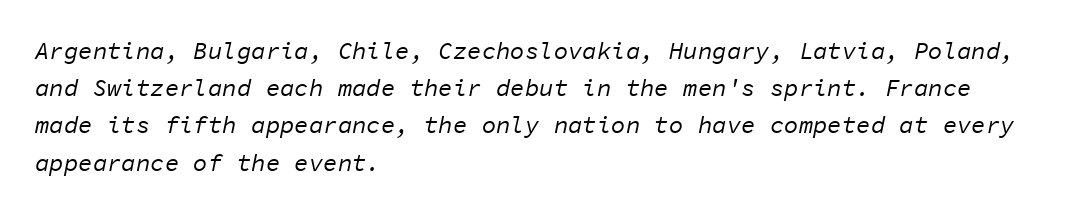
{"italic": "yes", "lean": "right", "slant_degrees": 11, "bold": "no", "underline": "no", "align": "left", "line_spacing": "normal", "line_spacing_ratio": 1.55, "letter_spacing": "normal", "letter_spacing_em": 0.0, "glyph_px": 24}
